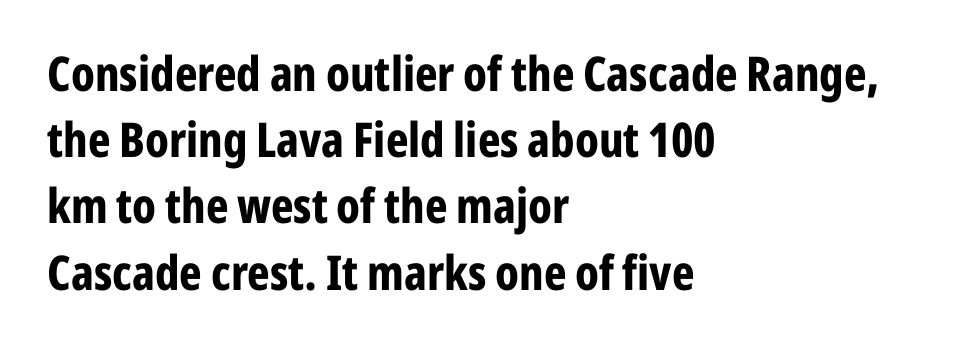
The image shows 48 px bold, condensed sans-serif type, upright; set left-aligned, normal line spacing (1.38x), normal letter spacing, not underlined; low stroke contrast and a medium x-height.
